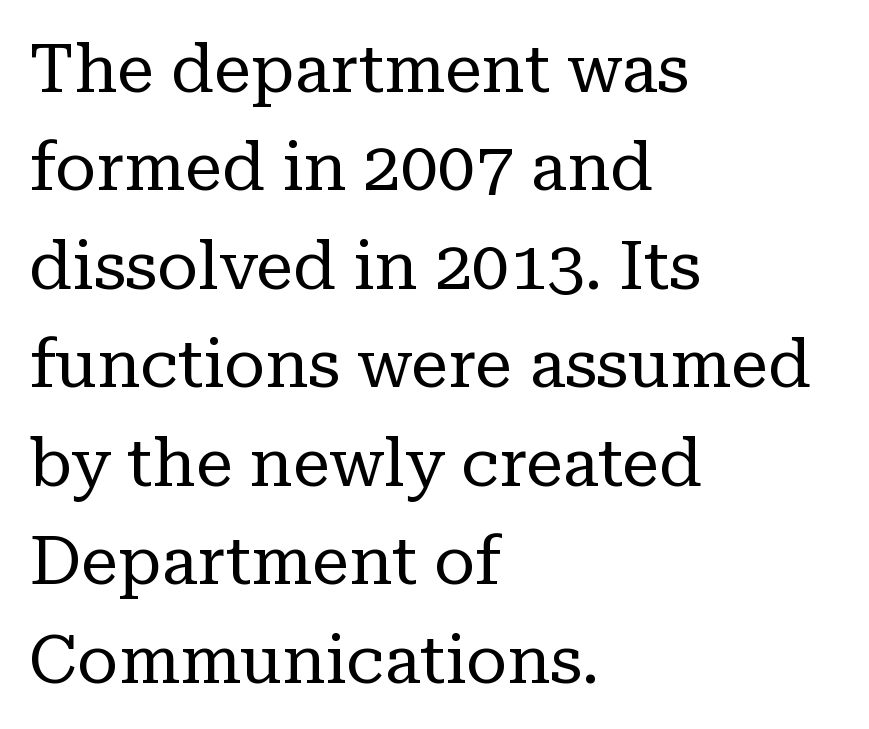
{"serif": "yes", "italic": "no", "bold": "no", "weight": "regular", "width": "normal", "stroke_contrast": "low", "x_height": "medium", "monospaced": "no", "underline": "no", "align": "left", "line_spacing": "normal", "line_spacing_ratio": 1.47, "letter_spacing": "normal", "letter_spacing_em": 0.0, "glyph_px": 67}
